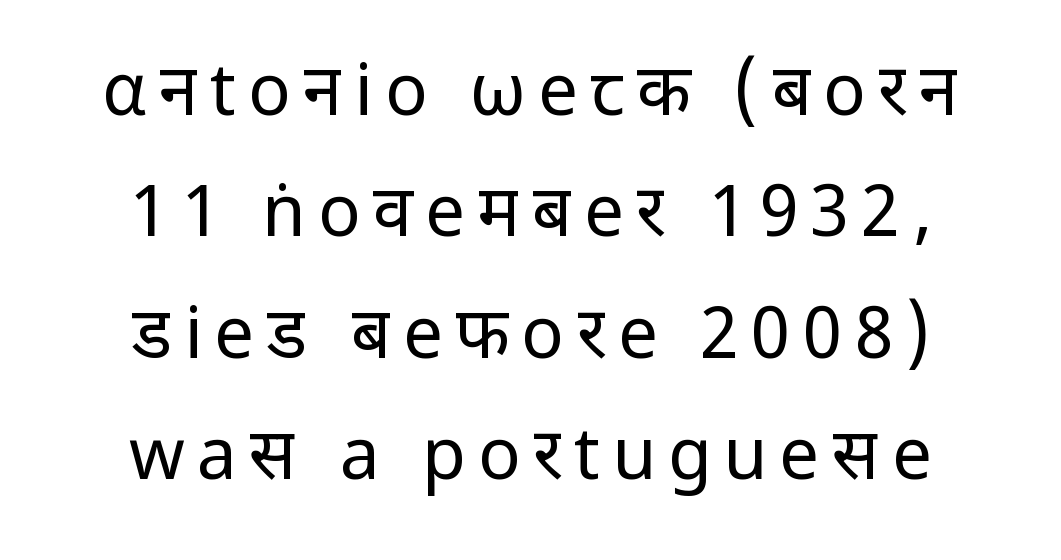
You could not count columns in this text — the font is proportionally spaced. The letters look calm and open, with moderate or lighter stems. Both edges are ragged and mirror each other, which tells us the setting is centered. Rule under the text: the space is simply empty. The typography opts for an upright posture over an oblique one.
